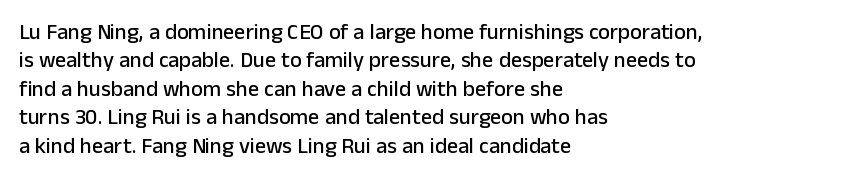
Does extra space separate the letters? No, they use regular spacing. Rows of type keep a routine distance in the vertical direction. Descender tails drop into unmarked territory. No italicization has been applied; the sample stays upright.
